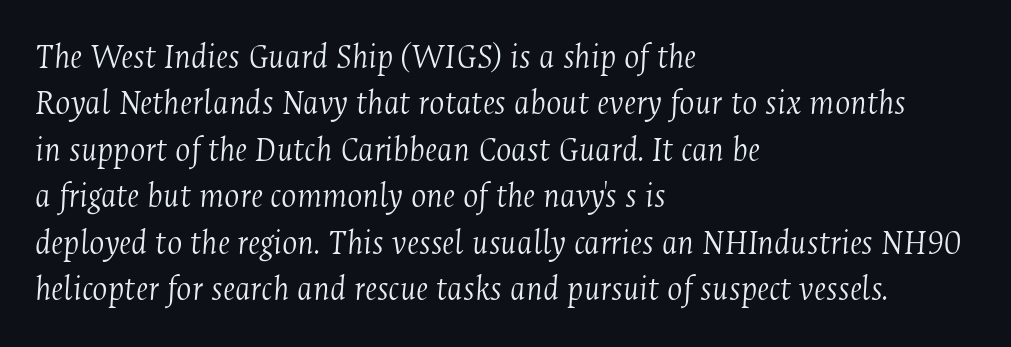
The space between consecutive lines is moderate. Students, note that the glyphs here touch the page at normal intervals. The space directly below the letters is spotless. Every row of glyphs begins at an identical x-position on the left. Observe the lean: these are italic letterforms.
